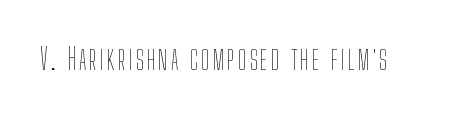
{"italic": "no", "bold": "no", "weight": "thin", "width": "condensed", "stroke_contrast": "low", "x_height": "medium", "monospaced": "no", "underline": "no", "glyph_px": 30}
